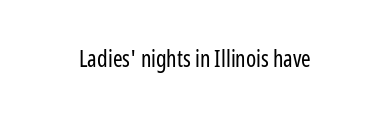
The image shows 23 px text type, upright; set normal letter spacing, not underlined.
